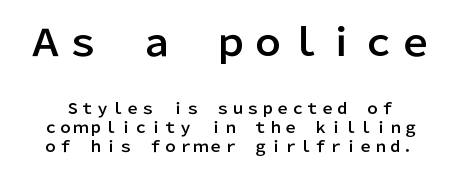
{"serif": "no", "italic": "no", "width": "normal", "stroke_contrast": "low", "x_height": "medium", "monospaced": "no", "underline": "no", "line_spacing": "normal", "line_spacing_ratio": 1.28, "letter_spacing": "normal", "letter_spacing_em": 0.0, "larger_block": "first", "size_ratio": 2.47, "glyph_px": 37}
